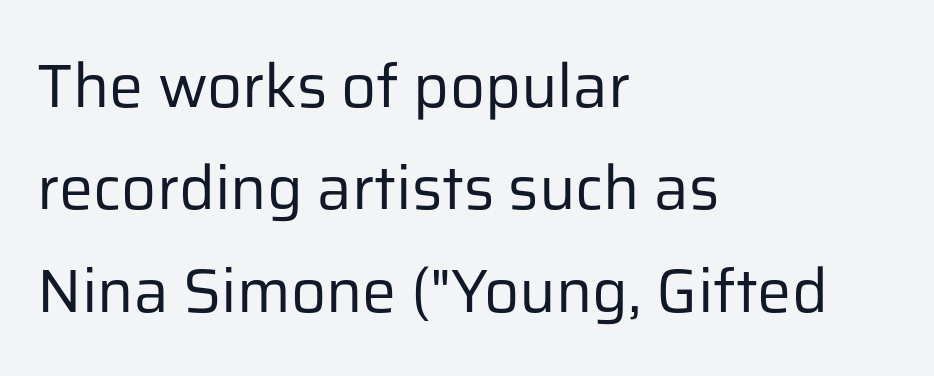
Q: Is the text bold? A: No.
Q: Is the text italic (slanted)? A: No, it is upright.
Q: Is the typeface a serif or a sans-serif typeface? A: Sans-serif.
Q: Is the text underlined? A: No.
Q: How is the paragraph aligned? A: Left-aligned.
Q: Is the spacing between letters normal or unusually wide? A: Normal.
Q: Is the spacing between lines tight, normal or loose? A: Normal.
Q: Width (condensed, normal, or wide)? A: Normal.
Q: Stroke contrast? A: Low.
Q: x-height? A: Medium.
Q: Monospaced? A: No.
